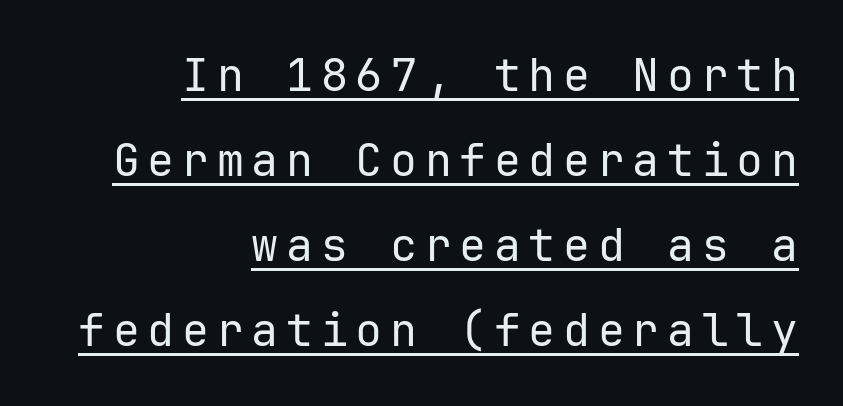
Q: Is the text bold? A: No.
Q: Is the text italic (slanted)? A: No, it is upright.
Q: Is the typeface a serif or a sans-serif typeface? A: Sans-serif.
Q: Is the text underlined? A: Yes.
Q: How is the paragraph aligned? A: Right-aligned.
Q: Width (condensed, normal, or wide)? A: Normal.
Q: Stroke contrast? A: Low.
Q: x-height? A: Medium.
Q: Monospaced? A: Yes.
